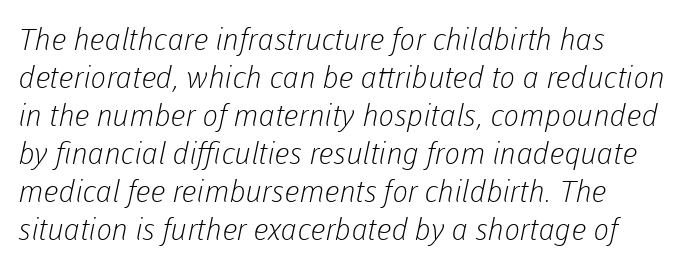
If you measured baseline to baseline, you'd find a middling distance. Glyph-to-glyph distance matches everyday printed text. Only glyphs here, with clear space below each row. Heft: none added — not bold. Letterform terminals end flat and unadorned throughout the passage. Leftover space on each line is placed entirely after the last word.
